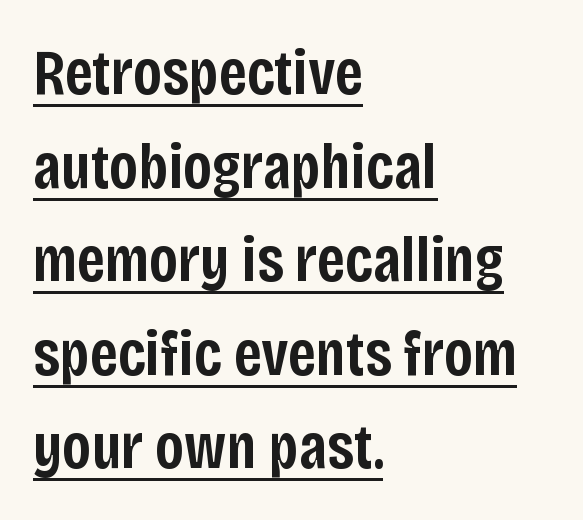
The image shows 65 px semibold, condensed sans-serif type, upright; set left-aligned, normal line spacing (1.44x), normal letter spacing, underlined; low stroke contrast and a large x-height.
